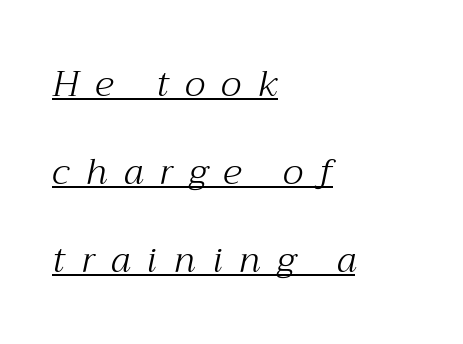
Q: Is the text bold? A: No.
Q: Is the text italic (slanted)? A: Yes, it leans right by about 12 degrees.
Q: Is the typeface a serif or a sans-serif typeface? A: Serif.
Q: Is the text underlined? A: Yes.
Q: How is the paragraph aligned? A: Left-aligned.
Q: Is the spacing between letters normal or unusually wide? A: Unusually wide.
Q: Is the spacing between lines tight, normal or loose? A: Loose.
Q: Width (condensed, normal, or wide)? A: Normal.
Q: Stroke contrast? A: Medium.
Q: x-height? A: Medium.
Q: Monospaced? A: No.
